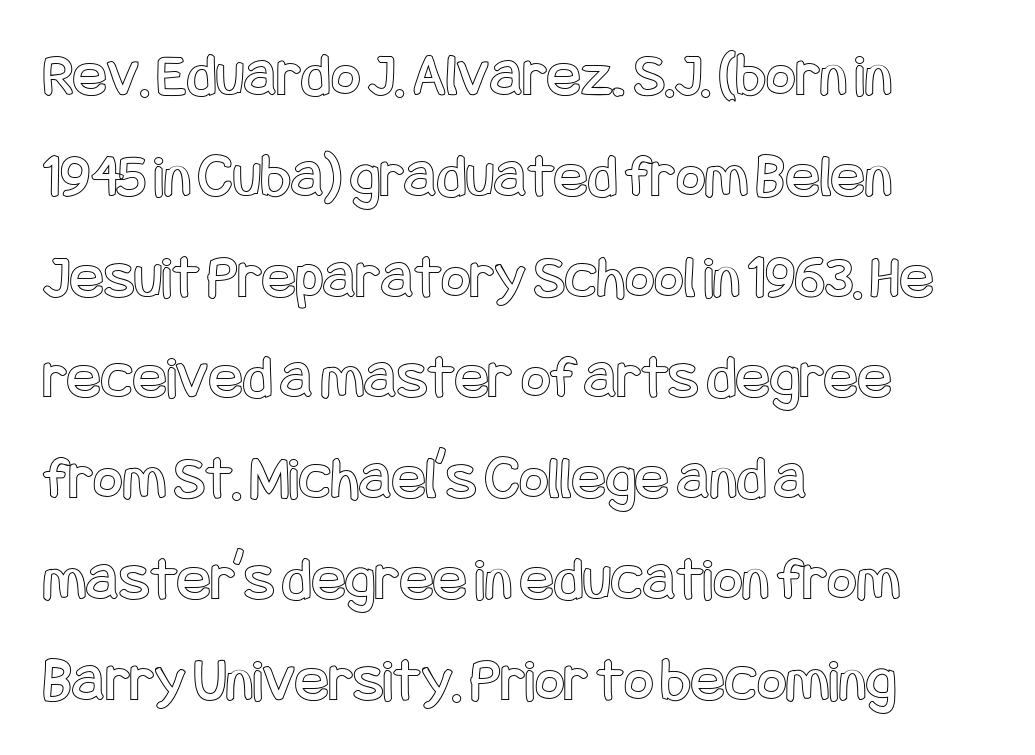
The image shows 63 px condensed type, upright; set left-aligned, normal line spacing (1.6x), normal letter spacing, not underlined; a large x-height.
